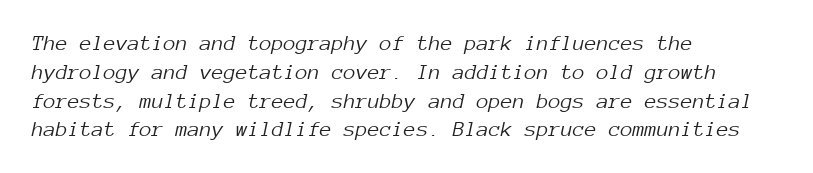
{"italic": "yes", "lean": "right", "slant_degrees": 12, "bold": "no", "underline": "no", "align": "left", "line_spacing": "normal", "line_spacing_ratio": 1.31, "letter_spacing": "normal", "letter_spacing_em": 0.0, "glyph_px": 22}
